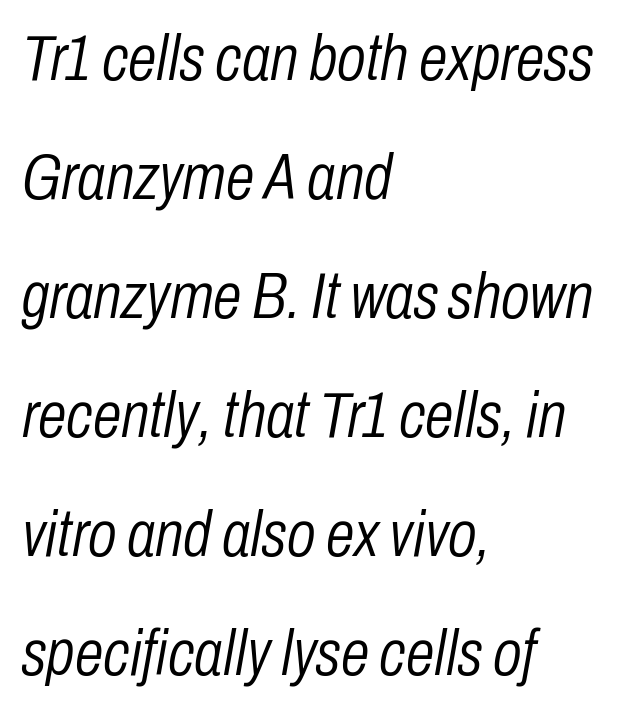
Compared with ordinary roman type, these characters are visibly tilted. The baseline area is clear. The rendering anchors every line to the left-hand side. Heaviness? Minimal to ordinary, like unemphasized prose. Note the varied advance widths — an 'i' is clearly narrower than an 'm'.
